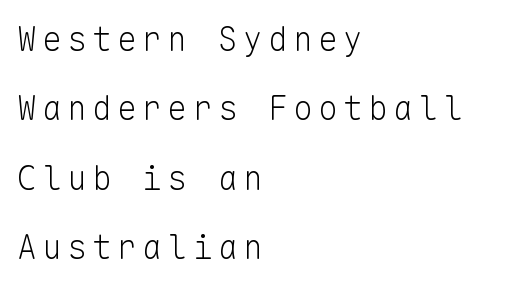
The image shows 33 px light sans-serif type, upright, monospaced; set left-aligned, loose line spacing (2.1x), not underlined; low stroke contrast and a medium x-height.
